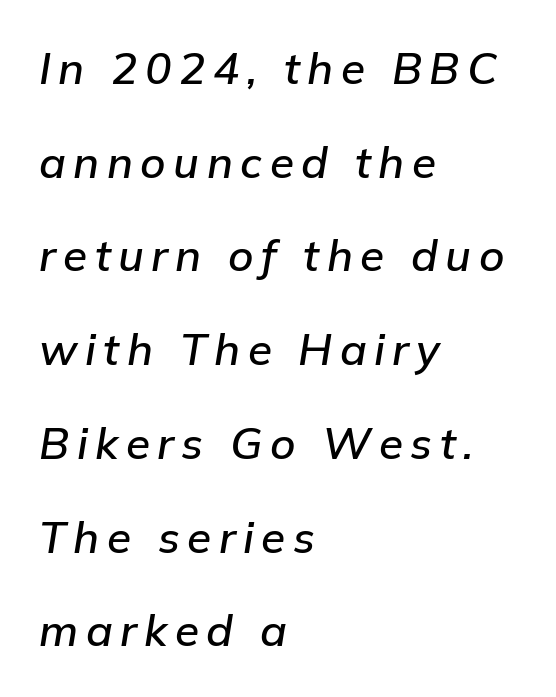
The image shows 44 px semibold type, italic (leaning right); set left-aligned, loose line spacing (2.13x), not underlined; low stroke contrast and a medium x-height.
